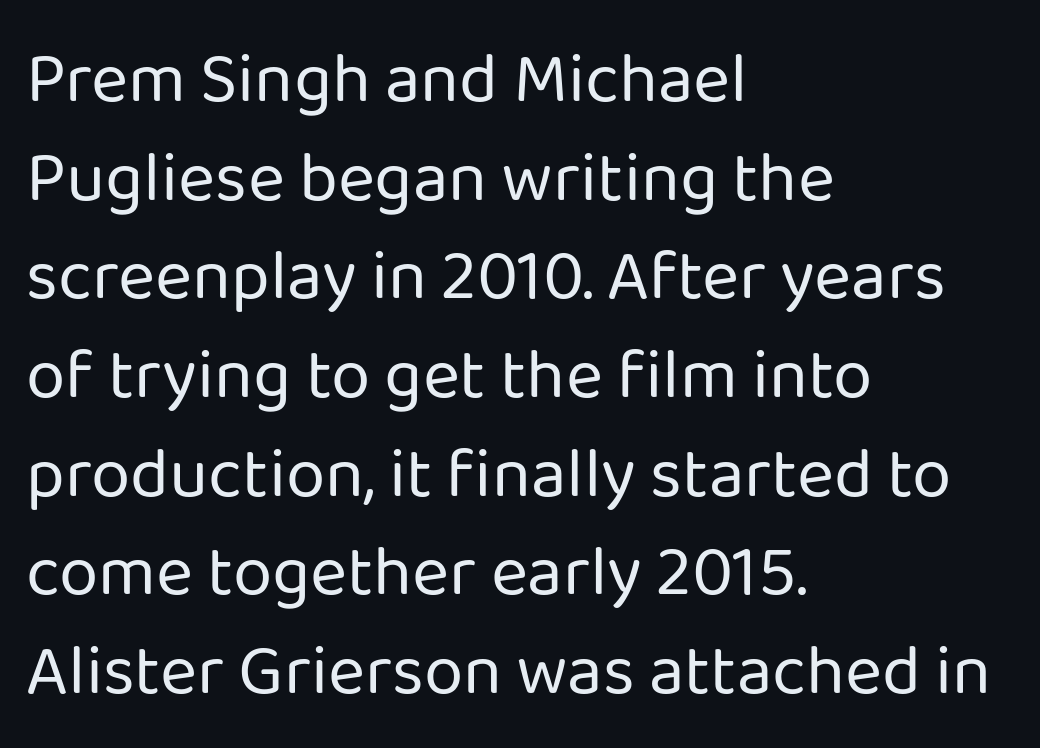
The image shows 71 px regular-weight sans-serif type, upright; set left-aligned, normal line spacing (1.39x), normal letter spacing, not underlined; low stroke contrast and a medium x-height.
